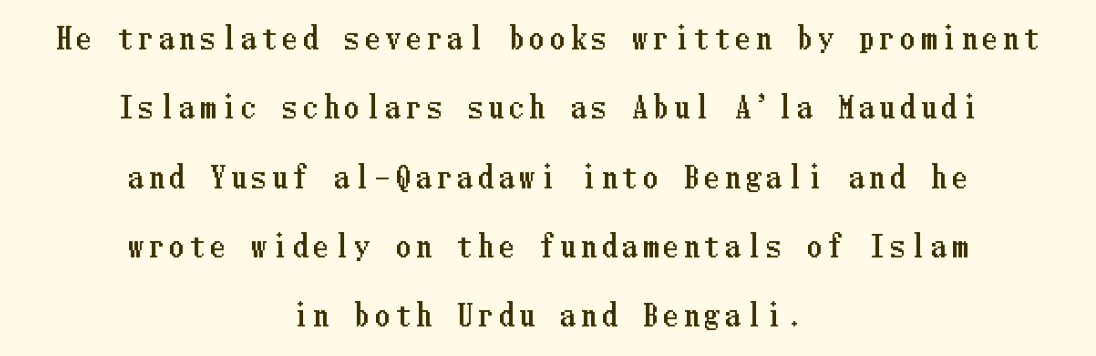
{"italic": "no", "width": "condensed", "stroke_contrast": "low", "x_height": "medium", "underline": "no", "align": "center", "line_spacing": "loose", "line_spacing_ratio": 2.39, "letter_spacing": "wide", "letter_spacing_em": 0.21, "glyph_px": 29}
